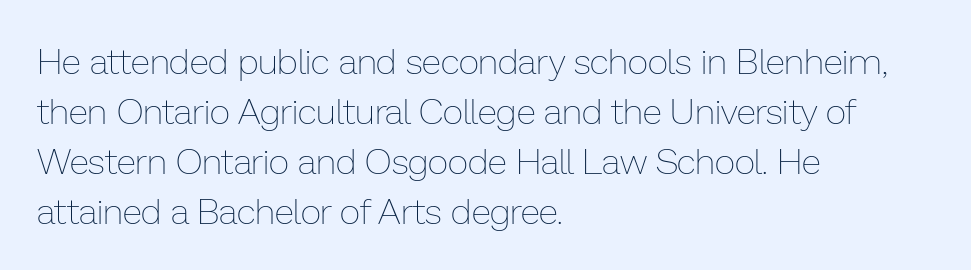
{"italic": "no", "bold": "no", "weight": "thin", "width": "normal", "stroke_contrast": "low", "x_height": "medium", "monospaced": "no", "underline": "no", "align": "left", "line_spacing": "normal", "line_spacing_ratio": 1.39, "letter_spacing": "normal", "letter_spacing_em": 0.0, "glyph_px": 36}
